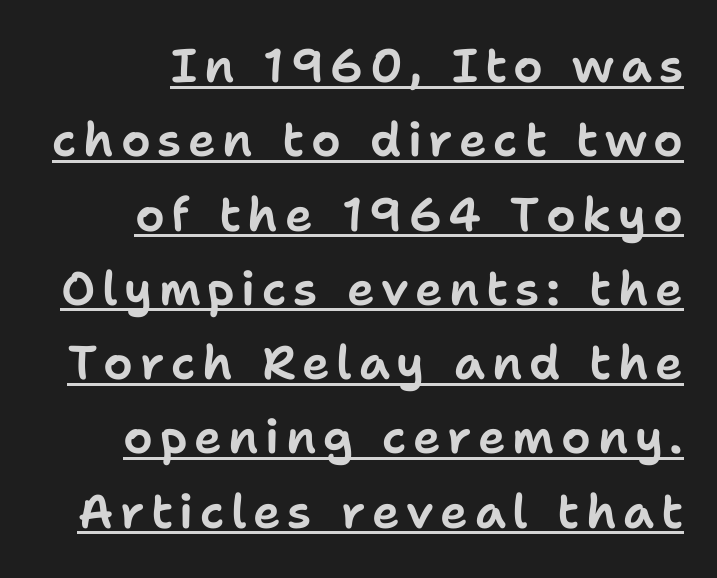
This is the regular roman posture of the typeface. Stroke terminals: plain, sans-serif. Horizontal alignment here is rightward, an uncommon choice for prose. Beneath each row of characters lies a ruled line. The space between consecutive lines is moderate. This sample has the flowing, uneven cadence of proportional lettering.
